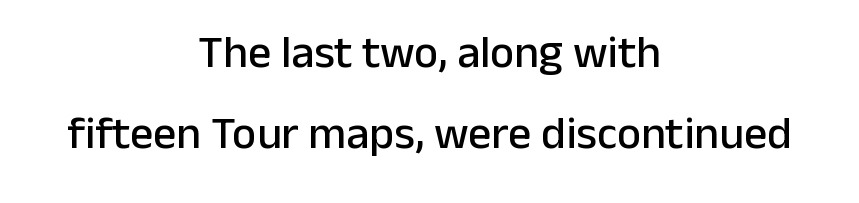
Horizontally, the lines are justified to the midpoint only. Vertical strokes here are truly vertical. Varying glyph widths throughout — classic text-font behaviour. Nobody drew a line under any word here. Students, note that the glyphs here touch the page at normal intervals.
